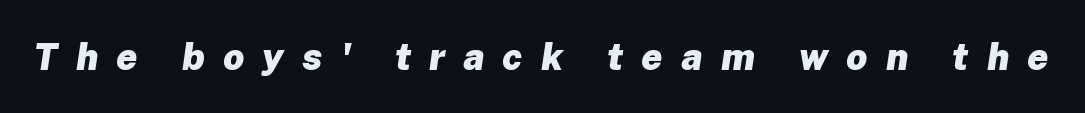
Q: Is the text bold? A: Yes.
Q: Is the text italic (slanted)? A: Yes, it leans right by about 8 degrees.
Q: Is the text underlined? A: No.
Q: Is the spacing between letters normal or unusually wide? A: Unusually wide.
Q: Width (condensed, normal, or wide)? A: Normal.
Q: Stroke contrast? A: Low.
Q: x-height? A: Medium.
Q: Monospaced? A: No.
